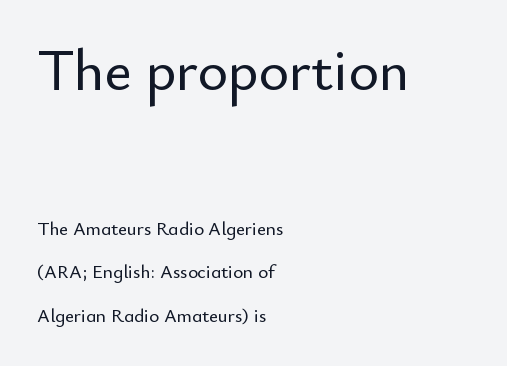
Summary of vertical rhythm: relaxed, with wide interline spacing. This rendering leaves character spacing at its baseline value. Observe the absence of serifs on each vertical stroke in this sample. A roman cut, with each character standing at attention.
